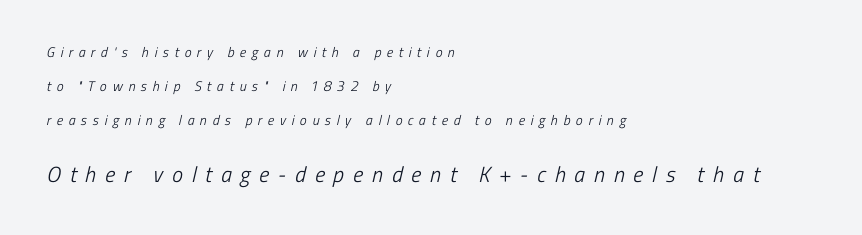
{"bold": "no", "underline": "no", "align": "left", "line_spacing": "loose", "line_spacing_ratio": 2.42, "letter_spacing": "wide", "letter_spacing_em": 0.4, "larger_block": "second", "size_ratio": 1.57, "glyph_px": 22}
